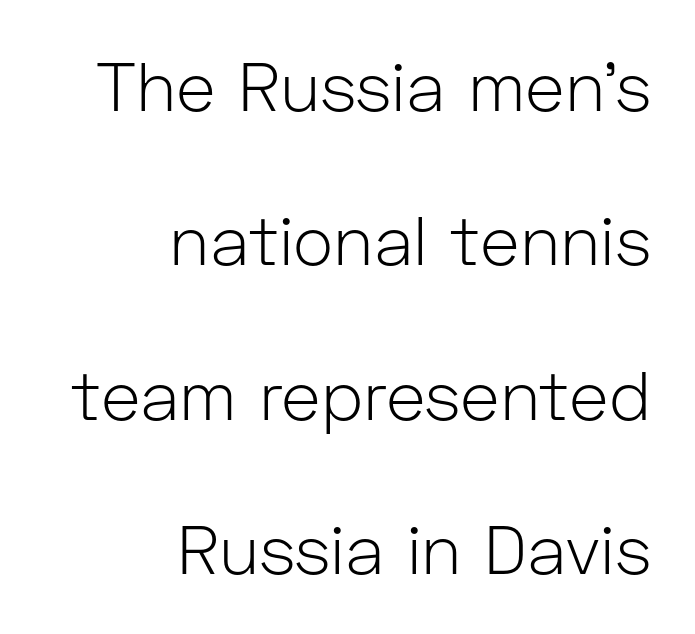
Q: Is the text bold? A: No.
Q: Is the text italic (slanted)? A: No, it is upright.
Q: Is the typeface a serif or a sans-serif typeface? A: Sans-serif.
Q: Is the text underlined? A: No.
Q: How is the paragraph aligned? A: Right-aligned.
Q: Is the spacing between letters normal or unusually wide? A: Normal.
Q: Is the spacing between lines tight, normal or loose? A: Loose.
Q: Width (condensed, normal, or wide)? A: Normal.
Q: Stroke contrast? A: Low.
Q: x-height? A: Medium.
Q: Monospaced? A: No.
